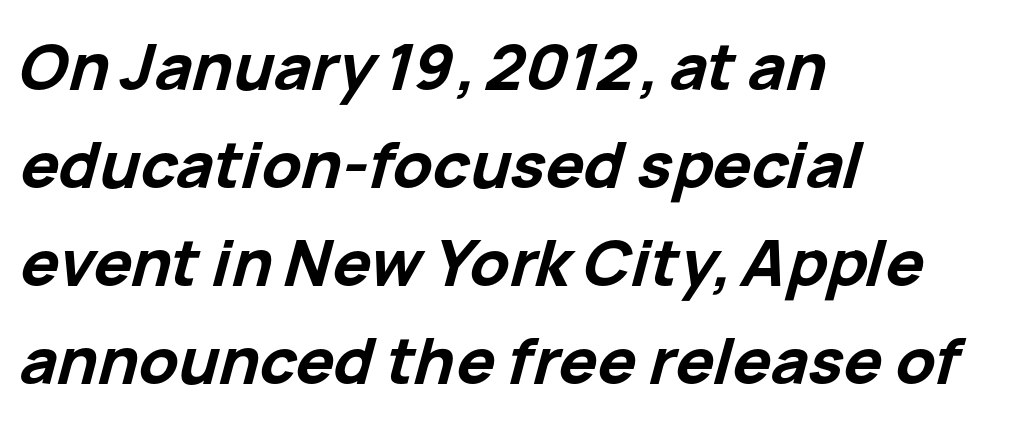
Q: Is the text bold? A: Yes.
Q: Is the text italic (slanted)? A: Yes, it leans right by about 15 degrees.
Q: Is the text underlined? A: No.
Q: How is the paragraph aligned? A: Left-aligned.
Q: Is the spacing between letters normal or unusually wide? A: Normal.
Q: Is the spacing between lines tight, normal or loose? A: Normal.
Q: Width (condensed, normal, or wide)? A: Normal.
Q: Stroke contrast? A: Low.
Q: x-height? A: Medium.
Q: Monospaced? A: No.
